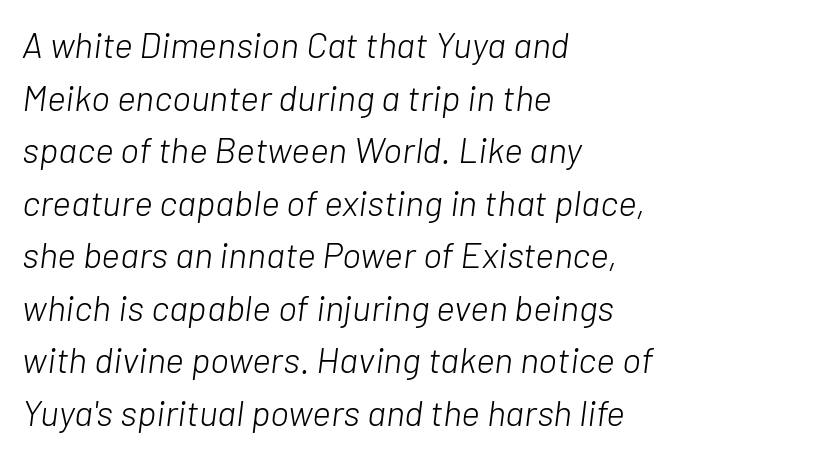
{"italic": "yes", "lean": "right", "slant_degrees": 7, "bold": "no", "weight": "light", "width": "normal", "stroke_contrast": "low", "x_height": "medium", "monospaced": "no", "underline": "no", "align": "left", "line_spacing": "normal", "line_spacing_ratio": 1.46, "letter_spacing": "normal", "letter_spacing_em": 0.0, "glyph_px": 36}
